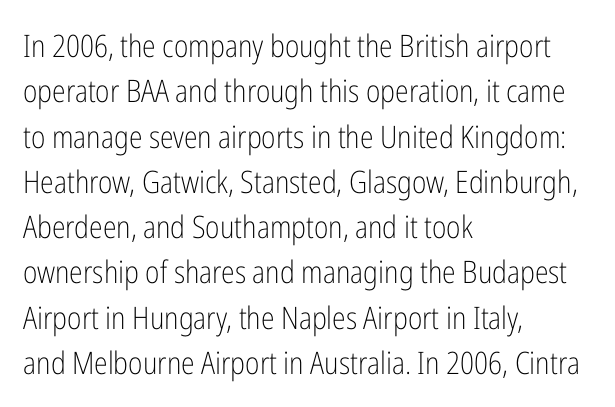
The image shows 31 px light, condensed sans-serif type, upright; set left-aligned, normal line spacing (1.46x), normal letter spacing, not underlined; low stroke contrast and a medium x-height.
